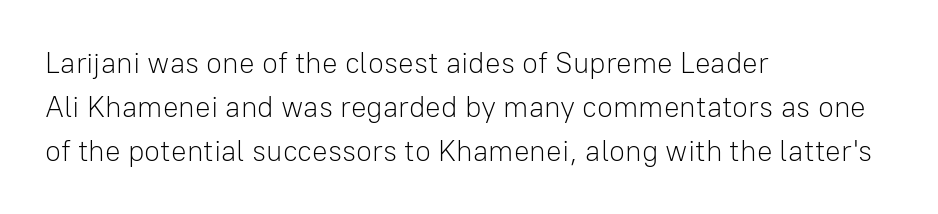
These glyphs show unthickened strokes, regular width or finer. The setting favours the left margin, as ordinary paragraphs usually do. These lines keep a tight, regular rhythm from letter to letter. The vertical gap from one line to the next is medium. Anything drawn beneath the words? Only blank space. The glyphs in this specimen are sans serif.
